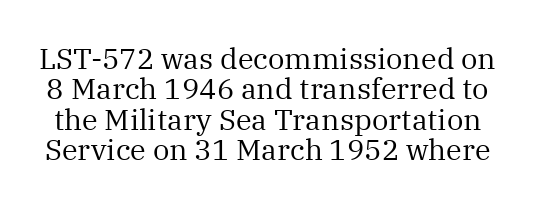
{"serif": "yes", "italic": "no", "bold": "no", "weight": "regular", "width": "normal", "stroke_contrast": "medium", "x_height": "medium", "monospaced": "no", "underline": "no", "line_spacing": "tight", "line_spacing_ratio": 1.05, "letter_spacing": "normal", "letter_spacing_em": 0.0, "glyph_px": 29}
